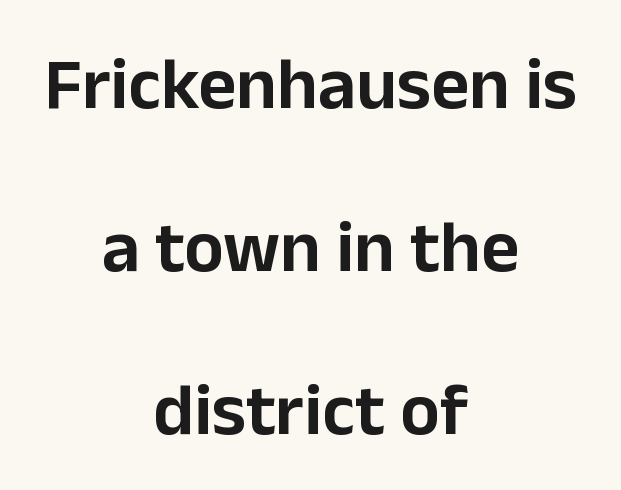
Q: Is the text italic (slanted)? A: No, it is upright.
Q: Is the typeface a serif or a sans-serif typeface? A: Sans-serif.
Q: Is the text underlined? A: No.
Q: How is the paragraph aligned? A: Centered.
Q: Is the spacing between letters normal or unusually wide? A: Normal.
Q: Is the spacing between lines tight, normal or loose? A: Loose.
Q: Width (condensed, normal, or wide)? A: Normal.
Q: Stroke contrast? A: Low.
Q: x-height? A: Medium.
Q: Monospaced? A: No.
